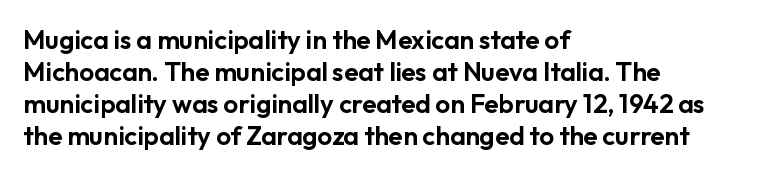
Q: Is the text italic (slanted)? A: No, it is upright.
Q: Is the text underlined? A: No.
Q: How is the paragraph aligned? A: Left-aligned.
Q: Is the spacing between letters normal or unusually wide? A: Normal.
